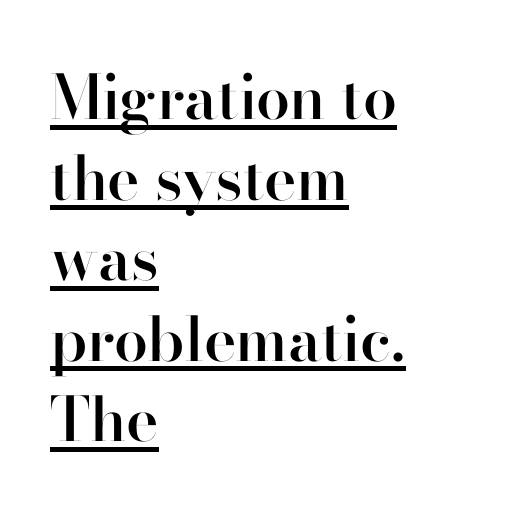
Q: Is the text bold? A: Semi-bold.
Q: Is the text italic (slanted)? A: No, it is upright.
Q: Is the typeface a serif or a sans-serif typeface? A: Sans-serif.
Q: Is the text underlined? A: Yes.
Q: How is the paragraph aligned? A: Left-aligned.
Q: Is the spacing between letters normal or unusually wide? A: Normal.
Q: Is the spacing between lines tight, normal or loose? A: Normal.
Q: Width (condensed, normal, or wide)? A: Normal.
Q: Stroke contrast? A: High.
Q: x-height? A: Small.
Q: Monospaced? A: No.
